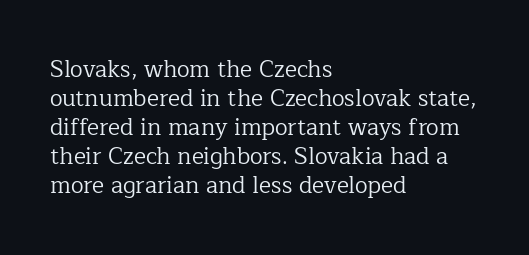
A typesetter would call this zero additional tracking. If you drew a line through each stem, it would be perfectly vertical. This block has exactly the height ordinary leading produces. Teacher's note: observe the even left margin — that is flush-left alignment. The area under the type is left untouched. This is not heavy type; no bold has been used.
